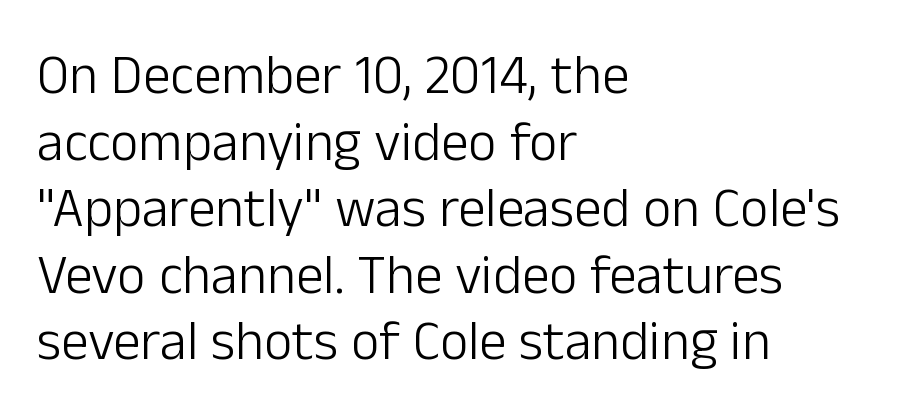
{"serif": "no", "italic": "no", "bold": "no", "weight": "light", "width": "normal", "stroke_contrast": "low", "x_height": "medium", "monospaced": "no", "underline": "no", "align": "left", "line_spacing_ratio": 1.21, "letter_spacing": "normal", "letter_spacing_em": 0.0, "glyph_px": 55}
